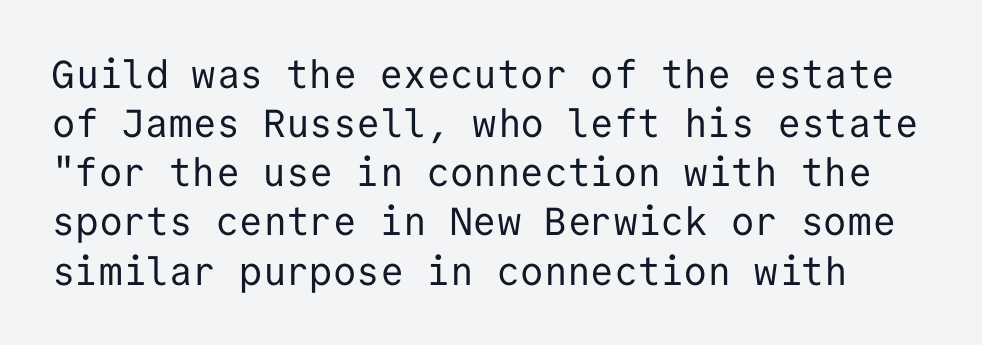
The image shows 39 px regular-weight sans-serif type, upright, monospaced; set normal line spacing (1.26x), normal letter spacing, not underlined; low stroke contrast and a medium x-height.
